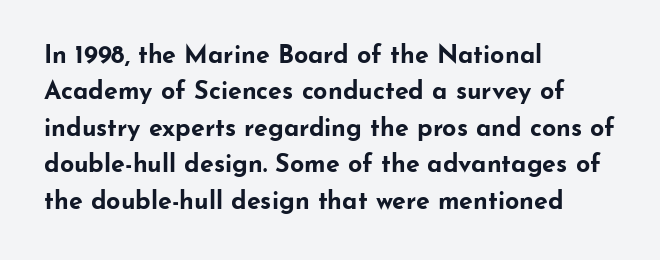
The image shows 25 px bold type, upright; set left-aligned, normal line spacing (1.46x), normal letter spacing, not underlined.
